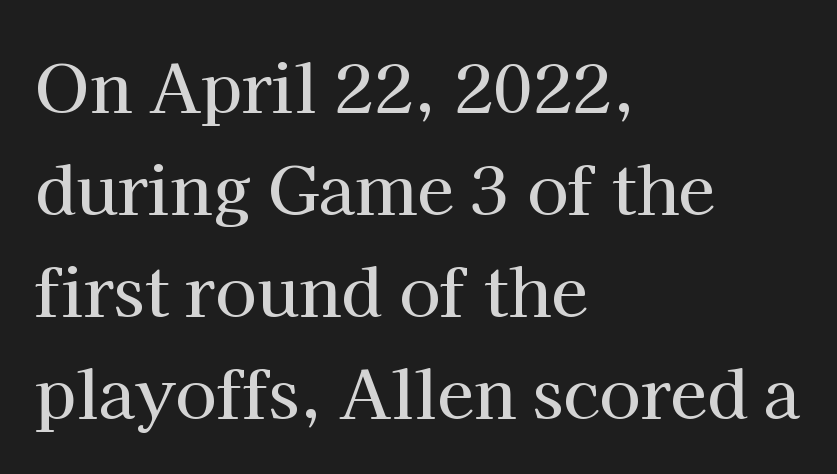
The image shows 67 px serif type, upright; set left-aligned, normal line spacing (1.52x), normal letter spacing, not underlined; high stroke contrast and a medium x-height.
